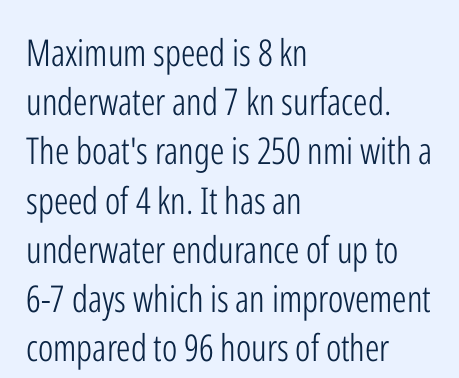
The lines in this sample share a left origin and differ only in where they stop. Typographically, this falls in the sans-serif category. This rendering leaves character spacing at its baseline value. The designer left line spacing at the default. On a weight scale, this lands at 450 or below.
